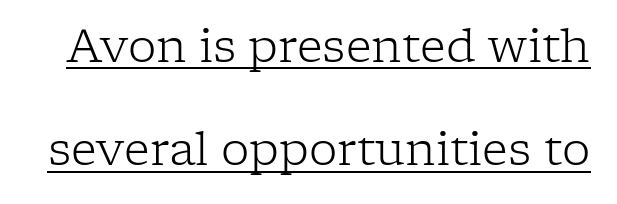
The image shows 45 px light serif type, upright; set loose line spacing (2.3x), normal letter spacing, underlined; low stroke contrast and a medium x-height.
